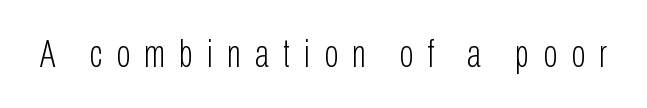
Q: Is the text bold? A: No.
Q: Is the text italic (slanted)? A: No, it is upright.
Q: Is the typeface a serif or a sans-serif typeface? A: Sans-serif.
Q: Is the text underlined? A: No.
Q: Is the spacing between letters normal or unusually wide? A: Unusually wide.
Q: Width (condensed, normal, or wide)? A: Condensed.
Q: Stroke contrast? A: Low.
Q: x-height? A: Medium.
Q: Monospaced? A: No.
